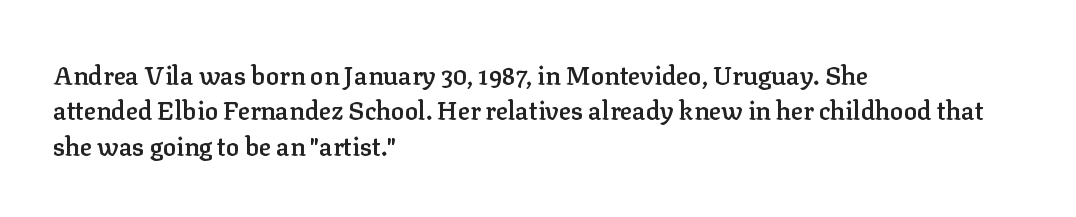
Q: Is the text bold? A: Semi-bold.
Q: Is the text italic (slanted)? A: No, it is upright.
Q: Is the text underlined? A: No.
Q: How is the paragraph aligned? A: Left-aligned.
Q: Is the spacing between letters normal or unusually wide? A: Normal.
Q: Is the spacing between lines tight, normal or loose? A: Normal.
